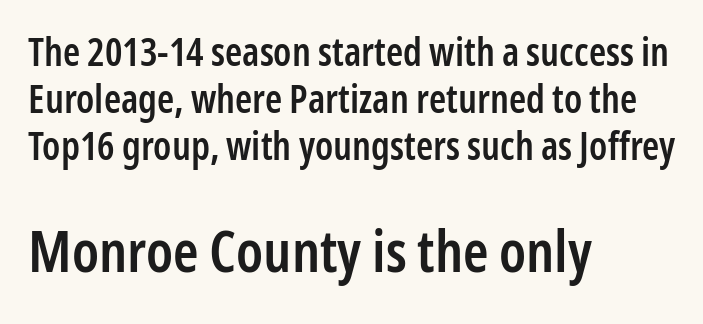
Q: Is the text bold? A: Semi-bold.
Q: Is the text italic (slanted)? A: No, it is upright.
Q: Is the typeface a serif or a sans-serif typeface? A: Sans-serif.
Q: Is the text underlined? A: No.
Q: How is the paragraph aligned? A: Left-aligned.
Q: Is the spacing between letters normal or unusually wide? A: Normal.
Q: Which block of text is set in a larger size, the first (top) or the second (bottom)? A: The second (bottom) one.
Q: Width (condensed, normal, or wide)? A: Condensed.
Q: Stroke contrast? A: Low.
Q: x-height? A: Medium.
Q: Monospaced? A: No.
